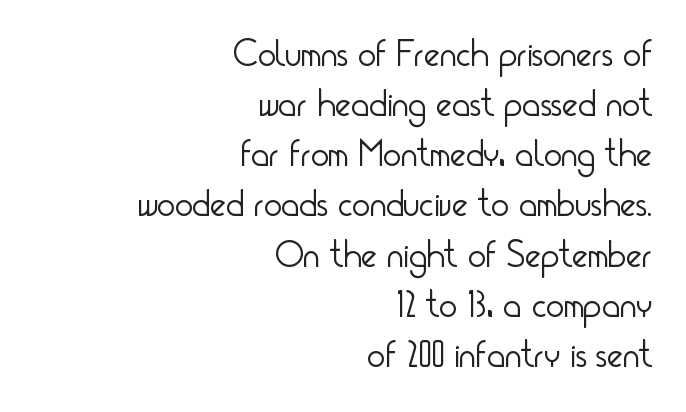
Letters rest on an invisible, unmarked baseline. The letters look calm and open, with moderate or lighter stems. Compared with typical body copy, the letter spacing here is the same. Teacher's note: observe the even right margin — that is flush-right alignment.
